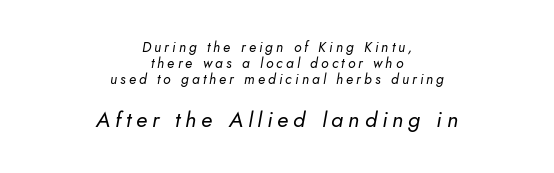
Q: Is the text bold? A: No.
Q: Is the text italic (slanted)? A: Yes, it leans right by about 10 degrees.
Q: Is the text underlined? A: No.
Q: How is the paragraph aligned? A: Centered.
Q: Is the spacing between letters normal or unusually wide? A: Unusually wide.
Q: Is the spacing between lines tight, normal or loose? A: Tight.
Q: Which block of text is set in a larger size, the first (top) or the second (bottom)? A: The second (bottom) one.
